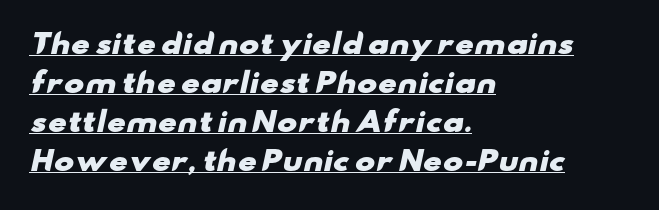
A classic flush-left, rag-right setting is used for this passage. As a designer I'd log this as weight 700, bold. Evenly set lines give the paragraph a standard silhouette. The words here are underlined. This rendering leaves character spacing at its baseline value.
